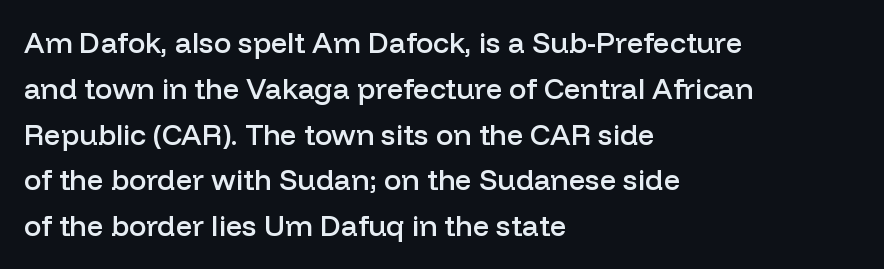
Q: Is the text bold? A: Semi-bold.
Q: Is the text italic (slanted)? A: No, it is upright.
Q: Is the typeface a serif or a sans-serif typeface? A: Sans-serif.
Q: Is the text underlined? A: No.
Q: How is the paragraph aligned? A: Left-aligned.
Q: Is the spacing between letters normal or unusually wide? A: Normal.
Q: Is the spacing between lines tight, normal or loose? A: Normal.
Q: Width (condensed, normal, or wide)? A: Normal.
Q: Stroke contrast? A: Low.
Q: x-height? A: Medium.
Q: Monospaced? A: No.
